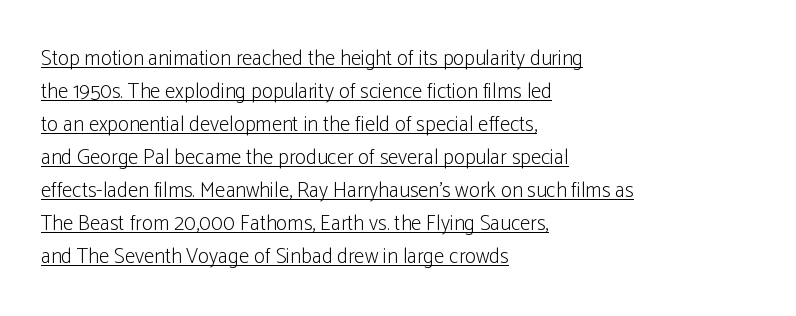
Vertical stems look standard width or narrower in stroke. The axis of the letterforms is exactly vertical. Is there an underline? Yes — a line sits under the letters. The space between consecutive lines is moderate. These lines keep a tight, regular rhythm from letter to letter.
